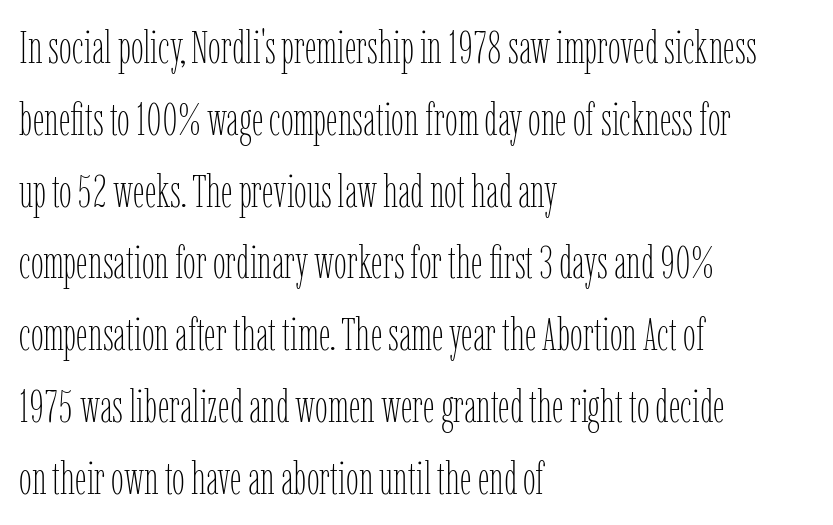
The image shows 46 px thin, condensed type, upright; set left-aligned, normal line spacing (1.56x), normal letter spacing, not underlined; low stroke contrast and a medium x-height.
